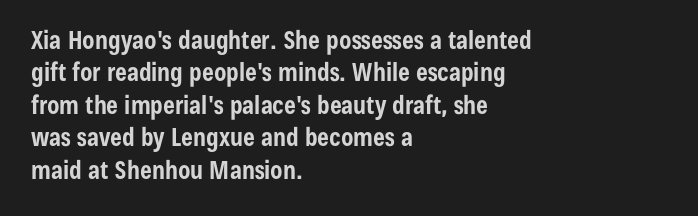
The image shows 25 px bold type, upright; set left-aligned, normal line spacing (1.3x), normal letter spacing, not underlined.
